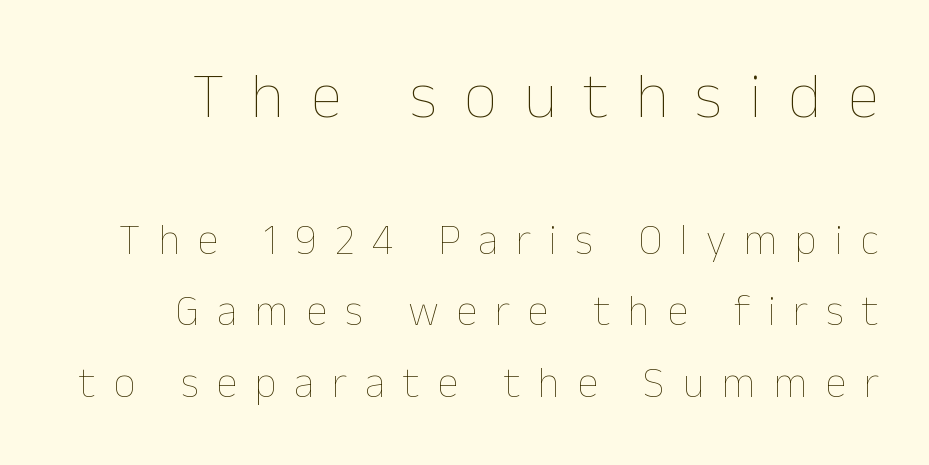
The image shows 65 px thin type, upright; set right-aligned, normal line spacing (1.66x), unusually wide letter spacing (+0.41 em), not underlined; the first (top) block is 1.51x larger; low stroke contrast and a medium x-height.
